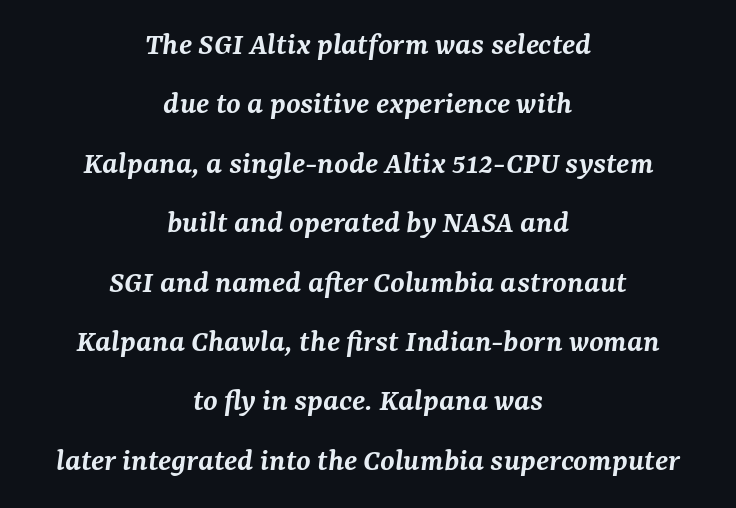
Letters rest on an invisible, unmarked baseline. Compared with ordinary roman type, these characters are visibly tilted. The passage is arranged like a title page — every line centered. Firm but not heavy-handed strokes: this text is semibold.
